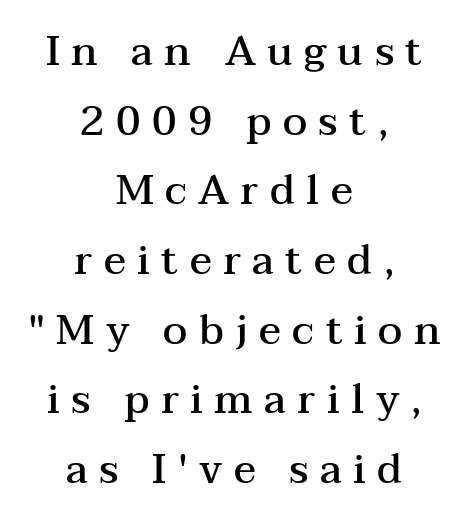
{"serif": "yes", "italic": "no", "bold": "semi", "weight": "semibold", "width": "wide", "stroke_contrast": "medium", "x_height": "medium", "monospaced": "no", "underline": "no", "align": "center", "line_spacing": "normal", "line_spacing_ratio": 1.7, "letter_spacing": "wide", "letter_spacing_em": 0.28, "glyph_px": 41}
